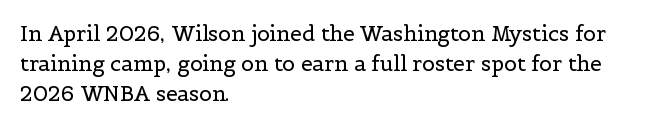
Q: Is the text bold? A: No.
Q: Is the text italic (slanted)? A: No, it is upright.
Q: Is the text underlined? A: No.
Q: How is the paragraph aligned? A: Left-aligned.
Q: Is the spacing between letters normal or unusually wide? A: Normal.
Q: Is the spacing between lines tight, normal or loose? A: Normal.
